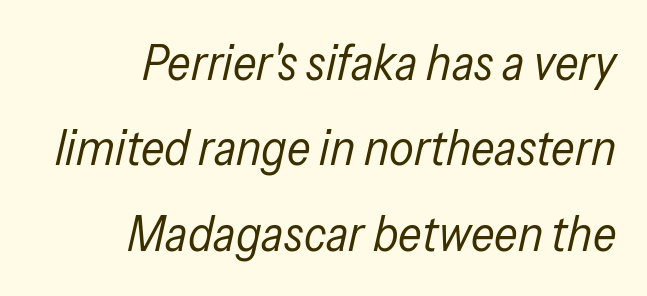
Q: Is the text bold? A: No.
Q: Is the text italic (slanted)? A: Yes, it leans right by about 13 degrees.
Q: Is the text underlined? A: No.
Q: How is the paragraph aligned? A: Right-aligned.
Q: Is the spacing between letters normal or unusually wide? A: Normal.
Q: Width (condensed, normal, or wide)? A: Condensed.
Q: Stroke contrast? A: Low.
Q: x-height? A: Medium.
Q: Monospaced? A: No.
